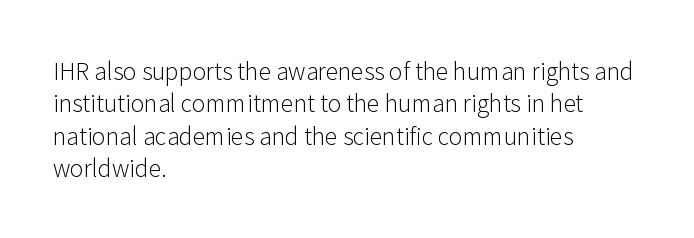
The tracking reads as untouched default to a designer's eye. Layout note: lines flush left. Students, observe: this is what conventionally led text looks like. Underline: absent.
